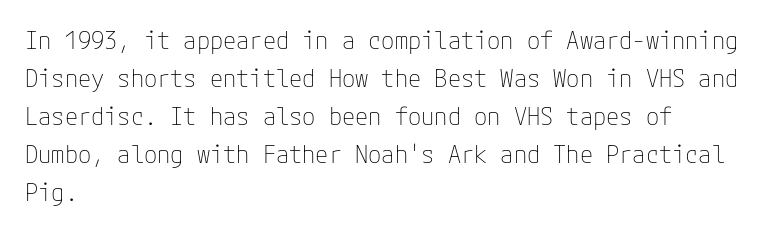
The image shows 24 px text type, upright; set left-aligned, normal line spacing (1.58x), normal letter spacing, not underlined.
